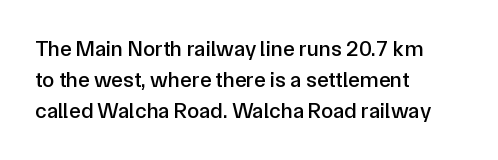
Q: Is the text italic (slanted)? A: No, it is upright.
Q: Is the text underlined? A: No.
Q: How is the paragraph aligned? A: Left-aligned.
Q: Is the spacing between letters normal or unusually wide? A: Normal.
Q: Is the spacing between lines tight, normal or loose? A: Normal.
